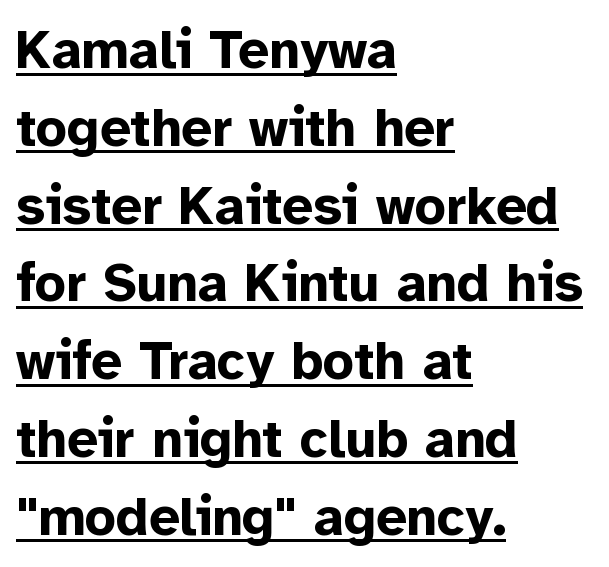
{"serif": "no", "italic": "no", "bold": "yes", "weight": "bold", "width": "normal", "stroke_contrast": "low", "x_height": "medium", "monospaced": "no", "underline": "yes", "align": "left", "line_spacing": "normal", "line_spacing_ratio": 1.44, "letter_spacing": "normal", "letter_spacing_em": 0.0, "glyph_px": 54}
